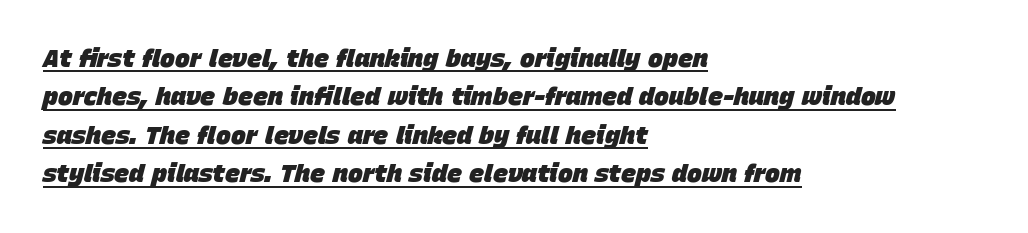
This rendering uses left alignment, leaving the right contour irregular. Designer's note — italics engaged. Spacing between characters is what you'd get straight out of the box. Like a heading marked for emphasis, these lines bear an underscore. Regular leading.
